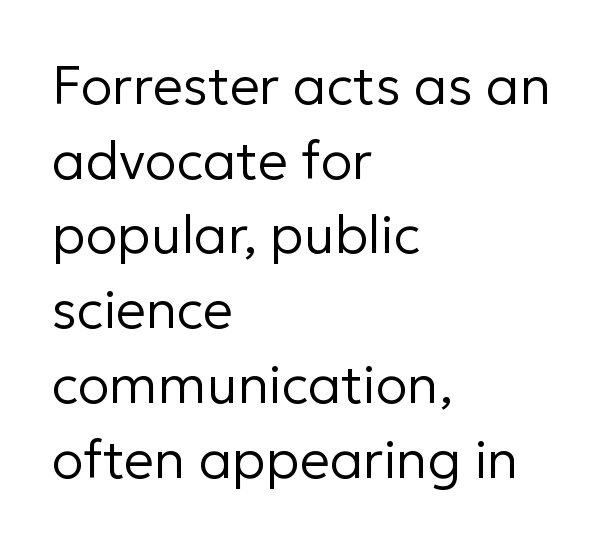
Unlike a traditional serif, this face leaves its strokes unadorned. Does the leading feel generous? No, just average. The characters are drawn with everyday or finer stroke widths. This sample uses plain, unmodified letter spacing.
